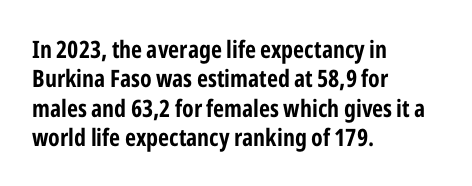
{"italic": "no", "bold": "yes", "underline": "no", "align": "left", "line_spacing_ratio": 1.22, "letter_spacing": "normal", "letter_spacing_em": 0.0, "glyph_px": 24}
